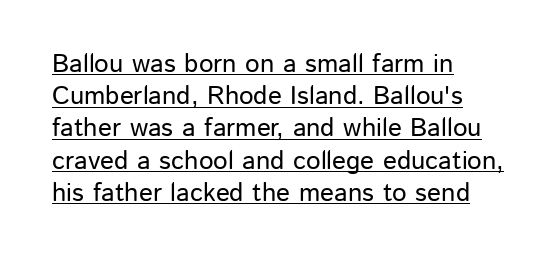
Q: Is the text italic (slanted)? A: No, it is upright.
Q: Is the text underlined? A: Yes.
Q: How is the paragraph aligned? A: Left-aligned.
Q: Is the spacing between letters normal or unusually wide? A: Normal.
